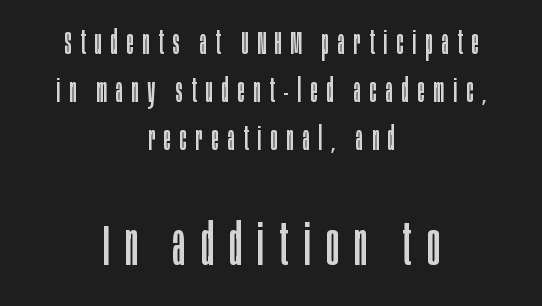
Q: Is the text bold? A: No.
Q: Is the text italic (slanted)? A: No, it is upright.
Q: Is the typeface a serif or a sans-serif typeface? A: Sans-serif.
Q: Is the text underlined? A: No.
Q: How is the paragraph aligned? A: Centered.
Q: Is the spacing between letters normal or unusually wide? A: Unusually wide.
Q: Is the spacing between lines tight, normal or loose? A: Normal.
Q: Which block of text is set in a larger size, the first (top) or the second (bottom)? A: The second (bottom) one.
Q: Width (condensed, normal, or wide)? A: Condensed.
Q: Stroke contrast? A: Low.
Q: x-height? A: Large.
Q: Monospaced? A: No.
